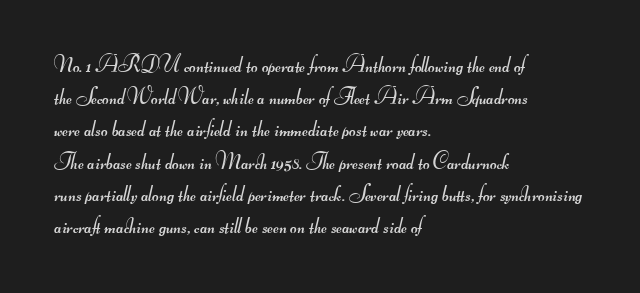
The image shows 23 px text type; set left-aligned, normal line spacing (1.4x), normal letter spacing, not underlined.
